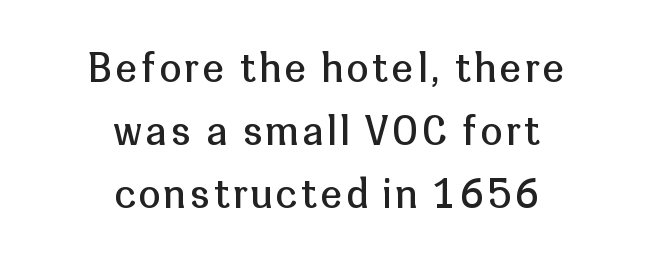
{"serif": "no", "italic": "no", "bold": "no", "weight": "regular", "width": "normal", "stroke_contrast": "low", "x_height": "medium", "monospaced": "no", "underline": "no", "align": "center", "line_spacing": "normal", "line_spacing_ratio": 1.61, "glyph_px": 39}
